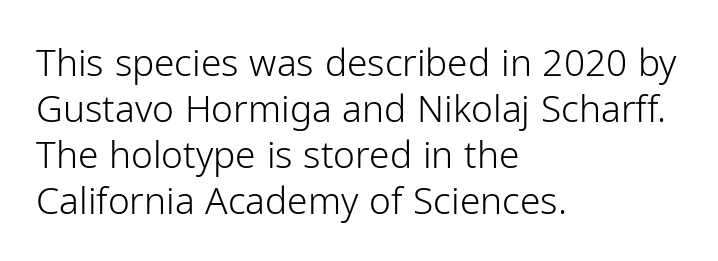
Q: Is the text bold? A: No.
Q: Is the text italic (slanted)? A: No, it is upright.
Q: Is the typeface a serif or a sans-serif typeface? A: Sans-serif.
Q: Is the text underlined? A: No.
Q: How is the paragraph aligned? A: Left-aligned.
Q: Is the spacing between letters normal or unusually wide? A: Normal.
Q: Width (condensed, normal, or wide)? A: Normal.
Q: Stroke contrast? A: Low.
Q: x-height? A: Medium.
Q: Monospaced? A: No.
